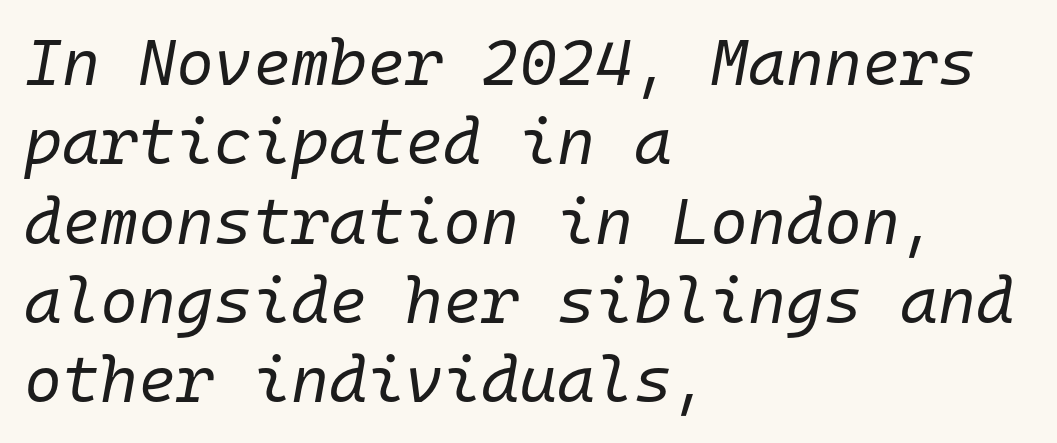
The image shows 65 px regular-weight type, italic (leaning right), monospaced; set left-aligned, line spacing 1.22x, normal letter spacing, not underlined; low stroke contrast and a medium x-height.
